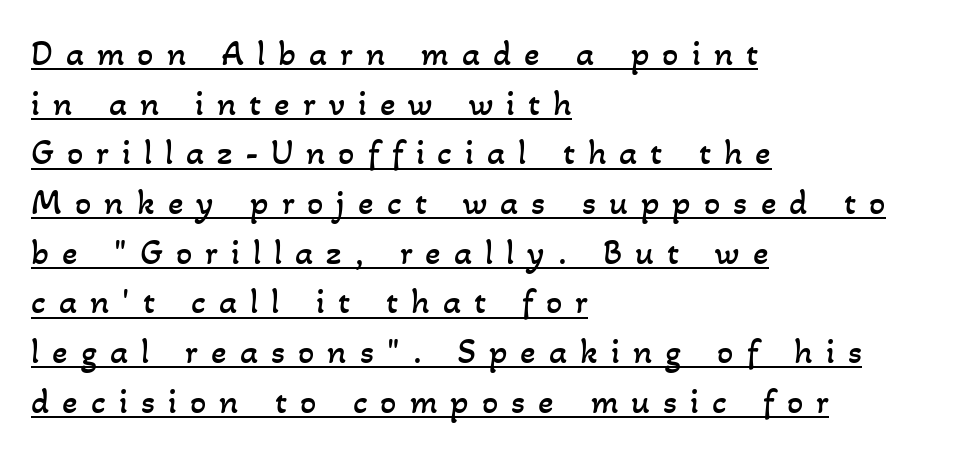
Q: Is the text bold? A: No.
Q: Is the text underlined? A: Yes.
Q: How is the paragraph aligned? A: Left-aligned.
Q: Is the spacing between letters normal or unusually wide? A: Unusually wide.
Q: Is the spacing between lines tight, normal or loose? A: Normal.
Q: Width (condensed, normal, or wide)? A: Normal.
Q: Stroke contrast? A: Low.
Q: x-height? A: Small.
Q: Monospaced? A: No.
